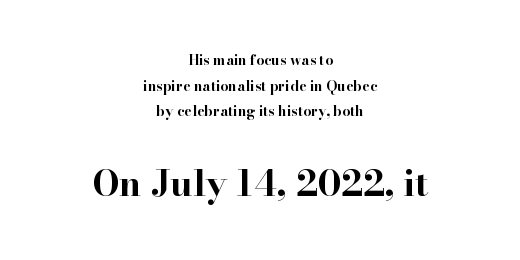
{"serif": "yes", "italic": "no", "bold": "yes", "weight": "bold", "width": "wide", "stroke_contrast": "high", "x_height": "small", "monospaced": "no", "underline": "no", "align": "center", "line_spacing_ratio": 1.83, "letter_spacing": "normal", "letter_spacing_em": 0.0, "larger_block": "second", "size_ratio": 2.57, "glyph_px": 36}
